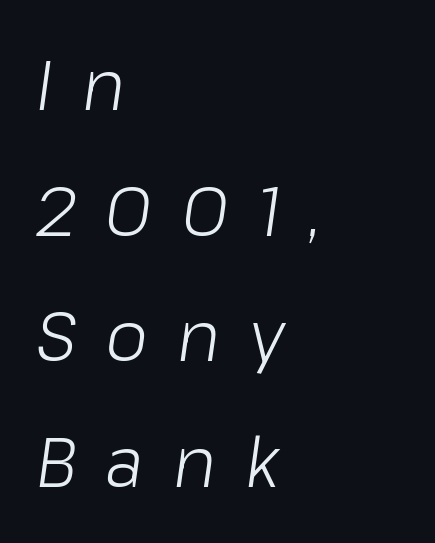
The image shows 69 px light type, italic (leaning right); set left-aligned, line spacing 1.82x, unusually wide letter spacing (+0.42 em), not underlined; low stroke contrast and a medium x-height.
